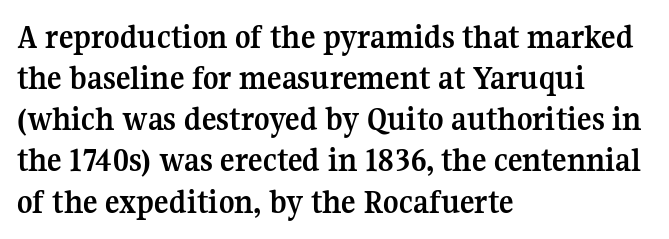
The image shows 34 px semibold serif type, upright; set left-aligned, line spacing 1.21x, normal letter spacing, not underlined; medium stroke contrast and a medium x-height.
